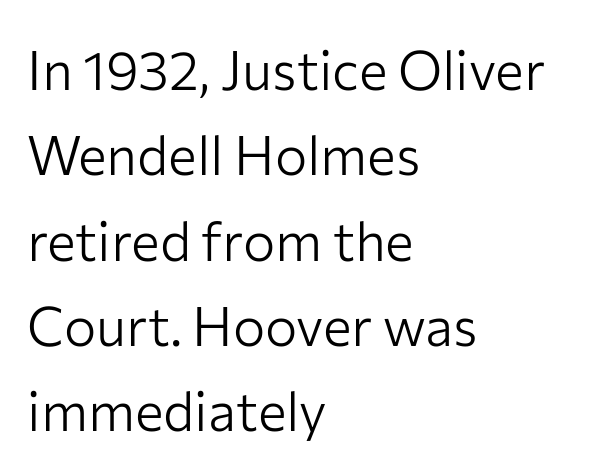
Q: Is the text bold? A: No.
Q: Is the text italic (slanted)? A: No, it is upright.
Q: Is the typeface a serif or a sans-serif typeface? A: Sans-serif.
Q: Is the text underlined? A: No.
Q: How is the paragraph aligned? A: Left-aligned.
Q: Is the spacing between letters normal or unusually wide? A: Normal.
Q: Is the spacing between lines tight, normal or loose? A: Normal.
Q: Width (condensed, normal, or wide)? A: Normal.
Q: Stroke contrast? A: Low.
Q: x-height? A: Medium.
Q: Monospaced? A: No.
